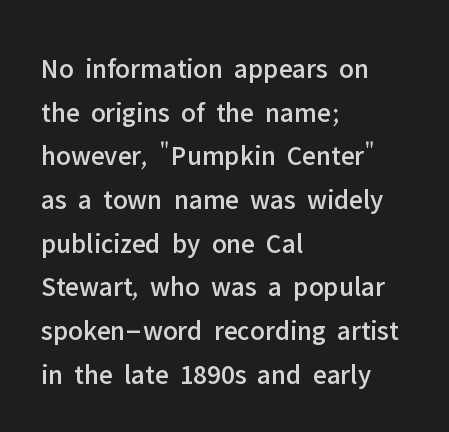
The image shows 28 px sans-serif type, upright; set left-aligned, normal line spacing (1.56x), normal letter spacing, not underlined; low stroke contrast and a medium x-height.
